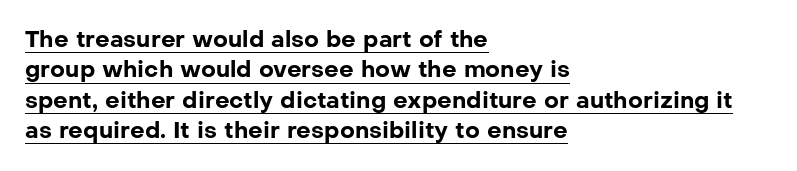
This sample carries an underscore along the baseline area. How are the letters spaced? Ordinarily, with no added tracking. The letters are bold, with thick, heavy strokes. Quick note: interline space is typical. Compared with a centered layout, this one pins lines to the left instead.
